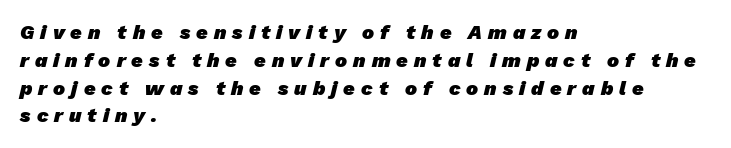
Glyph-to-glyph distance is far greater than everyday printed text. What weight is shown? A full bold with thick strokes. Glance below the letters and you will spot only blank space. The typesetter chose a ragged-right arrangement here. Does the leading feel generous? No, just average.
